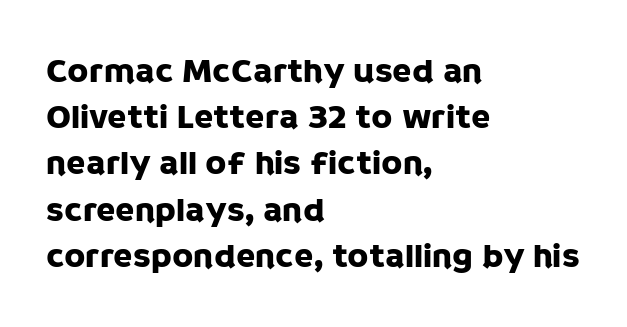
The leading is moderate, giving the passage an even texture. Serifs: no, the terminals of the letterforms are clean. The space directly below the letters is spotless. The face used here is proportionally spaced, like ordinary book or web type.
